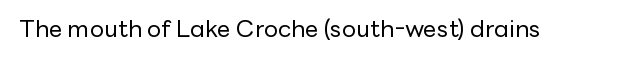
Only glyphs here, with clear space below each row. Notice how the stems are strictly vertical — no italics here. Between one letter and the next there's only the usual sliver of space. Is this a heavy cut? Hardly; it is regular or lighter.
